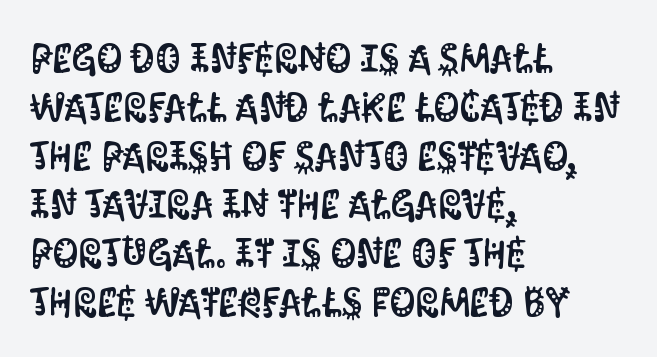
Q: Is the text italic (slanted)? A: No, it is upright.
Q: Is the typeface a serif or a sans-serif typeface? A: Sans-serif.
Q: Is the text underlined? A: No.
Q: How is the paragraph aligned? A: Left-aligned.
Q: Is the spacing between letters normal or unusually wide? A: Normal.
Q: Width (condensed, normal, or wide)? A: Condensed.
Q: Stroke contrast? A: Medium.
Q: x-height? A: Large.
Q: Monospaced? A: No.
